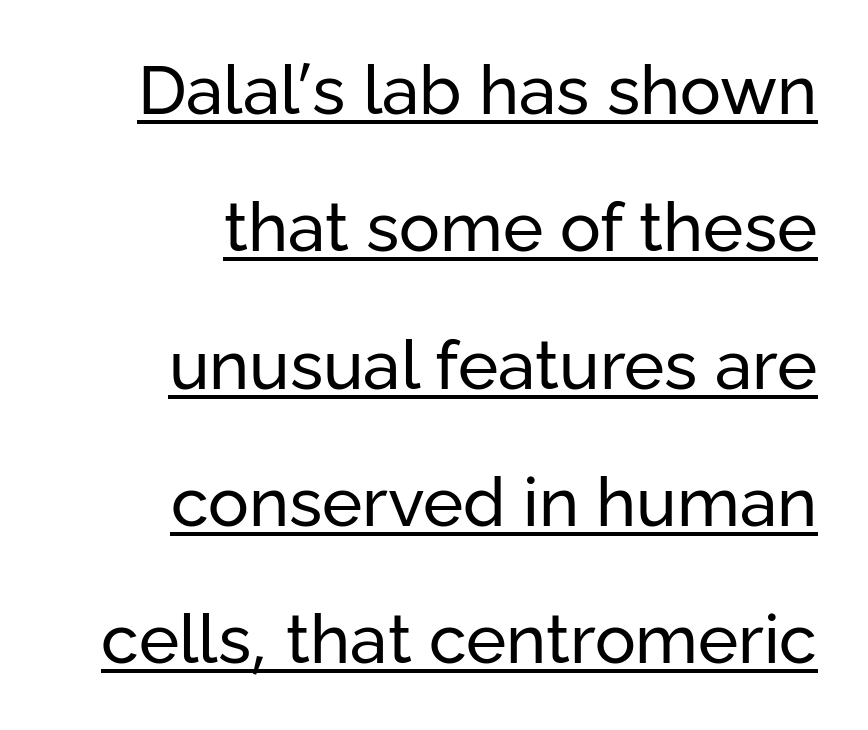
The image shows 68 px regular-weight sans-serif type, upright; set right-aligned, loose line spacing (2.02x), normal letter spacing, underlined; low stroke contrast and a medium x-height.
